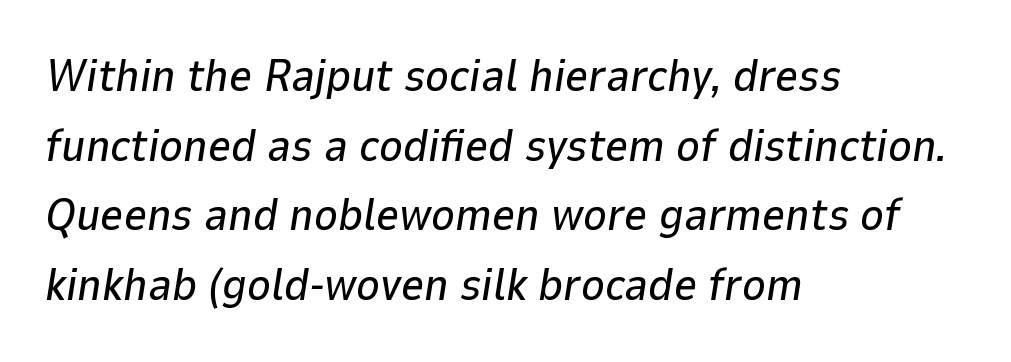
{"italic": "yes", "lean": "right", "slant_degrees": 9, "width": "normal", "stroke_contrast": "low", "x_height": "medium", "monospaced": "no", "underline": "no", "align": "left", "line_spacing": "normal", "line_spacing_ratio": 1.55, "letter_spacing": "normal", "letter_spacing_em": 0.0, "glyph_px": 45}
